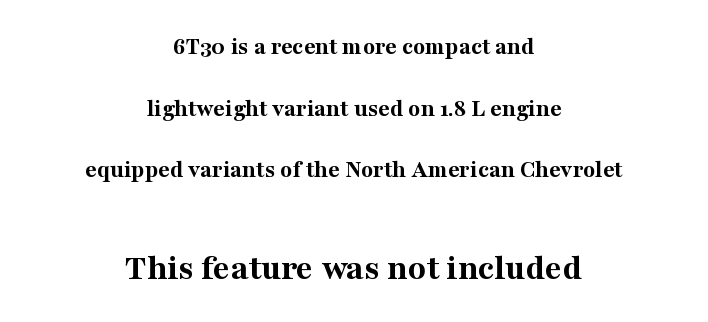
Q: Is the text bold? A: Yes.
Q: Is the text italic (slanted)? A: No, it is upright.
Q: Is the typeface a serif or a sans-serif typeface? A: Serif.
Q: Is the text underlined? A: No.
Q: How is the paragraph aligned? A: Centered.
Q: Is the spacing between letters normal or unusually wide? A: Normal.
Q: Is the spacing between lines tight, normal or loose? A: Loose.
Q: Which block of text is set in a larger size, the first (top) or the second (bottom)? A: The second (bottom) one.
Q: Width (condensed, normal, or wide)? A: Normal.
Q: Stroke contrast? A: Medium.
Q: x-height? A: Medium.
Q: Monospaced? A: No.
